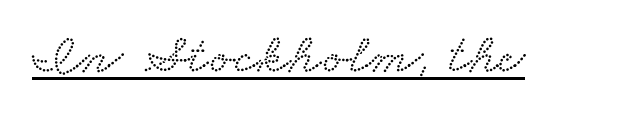
{"serif": "yes", "width": "wide", "stroke_contrast": "low", "x_height": "small", "monospaced": "no", "underline": "yes", "letter_spacing": "normal", "letter_spacing_em": 0.0, "glyph_px": 57}
